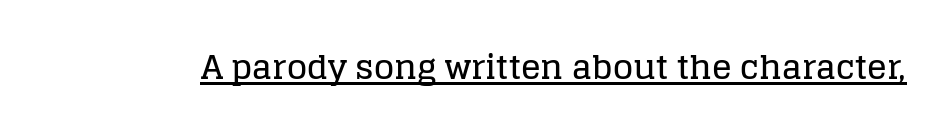
{"serif": "yes", "italic": "no", "width": "normal", "stroke_contrast": "low", "x_height": "large", "monospaced": "no", "underline": "yes", "letter_spacing": "normal", "letter_spacing_em": 0.0, "glyph_px": 33}
